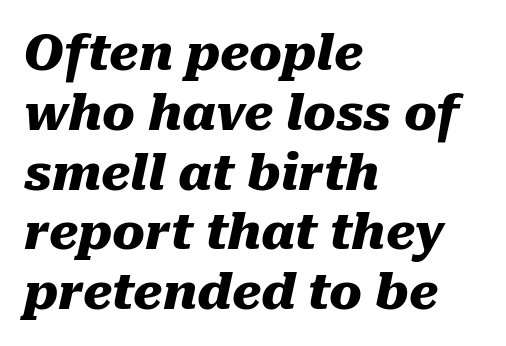
Q: Is the text bold? A: Yes.
Q: Is the text italic (slanted)? A: Yes, it leans right by about 10 degrees.
Q: Is the text underlined? A: No.
Q: How is the paragraph aligned? A: Left-aligned.
Q: Is the spacing between letters normal or unusually wide? A: Normal.
Q: Width (condensed, normal, or wide)? A: Normal.
Q: Stroke contrast? A: Medium.
Q: x-height? A: Medium.
Q: Monospaced? A: No.
